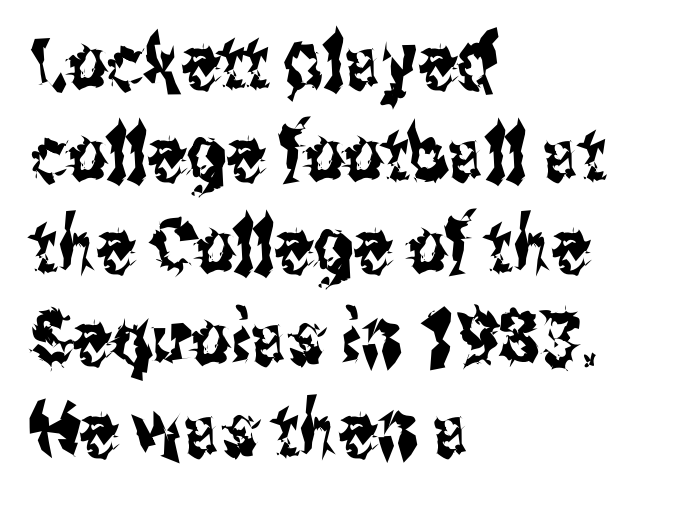
Q: Is the text italic (slanted)? A: No, it is upright.
Q: Is the typeface a serif or a sans-serif typeface? A: Sans-serif.
Q: Is the text underlined? A: No.
Q: How is the paragraph aligned? A: Left-aligned.
Q: Is the spacing between letters normal or unusually wide? A: Normal.
Q: Width (condensed, normal, or wide)? A: Condensed.
Q: Stroke contrast? A: Medium.
Q: x-height? A: Medium.
Q: Monospaced? A: No.
